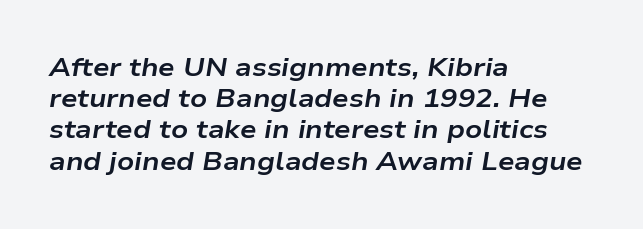
The image shows 26 px bold type, italic (leaning right); set left-aligned, line spacing 1.2x, normal letter spacing, not underlined.
